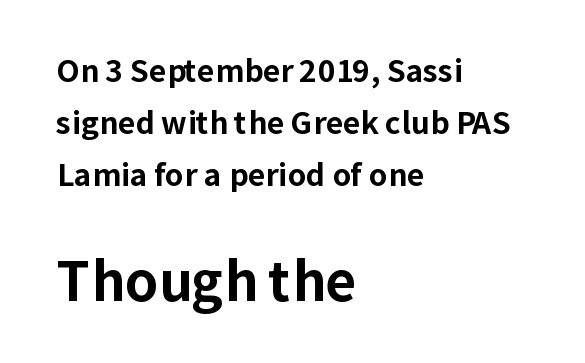
{"serif": "no", "italic": "no", "bold": "yes", "weight": "bold", "width": "normal", "stroke_contrast": "low", "x_height": "medium", "monospaced": "no", "underline": "no", "align": "left", "line_spacing_ratio": 1.74, "letter_spacing": "normal", "letter_spacing_em": 0.0, "larger_block": "second", "size_ratio": 1.77, "glyph_px": 53}
